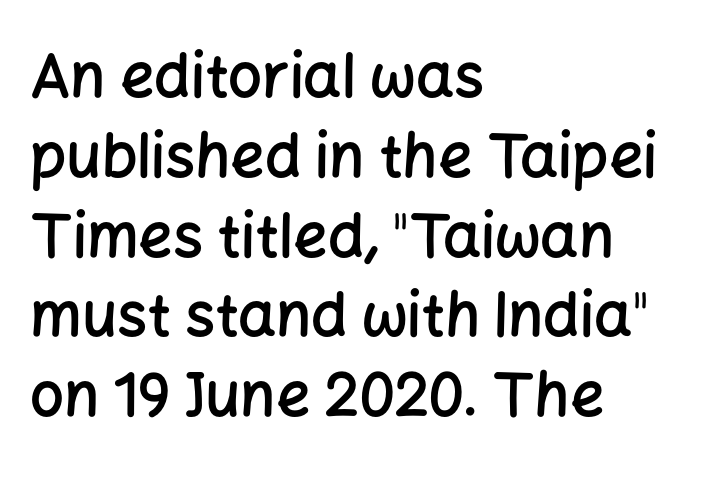
{"serif": "no", "italic": "no", "bold": "semi", "weight": "semibold", "width": "normal", "stroke_contrast": "low", "x_height": "medium", "monospaced": "no", "underline": "no", "align": "left", "line_spacing": "normal", "line_spacing_ratio": 1.33, "letter_spacing": "normal", "letter_spacing_em": 0.0, "glyph_px": 60}
